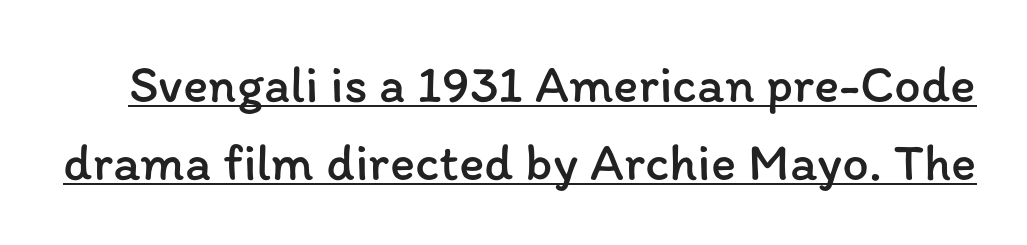
When letters stand straight like this, we call the style roman or upright. The type is set solid horizontally, with unmodified tracking. A quiet, ordinary-to-light weight characterises the typeface. Proportional: the letters do not fall into vertical columns.
